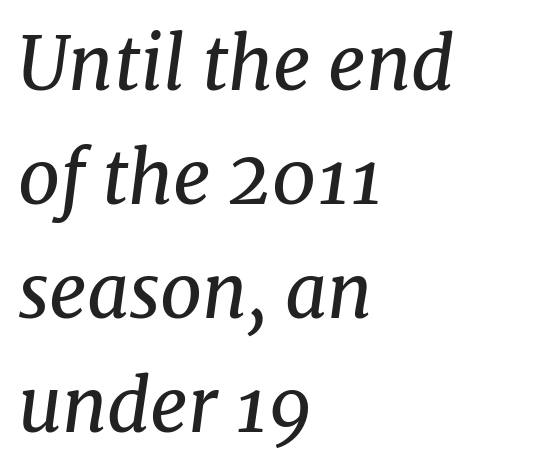
Q: Is the text bold? A: No.
Q: Is the text italic (slanted)? A: Yes, it leans right by about 8 degrees.
Q: Is the typeface a serif or a sans-serif typeface? A: Serif.
Q: Is the text underlined? A: No.
Q: How is the paragraph aligned? A: Left-aligned.
Q: Is the spacing between letters normal or unusually wide? A: Normal.
Q: Is the spacing between lines tight, normal or loose? A: Normal.
Q: Width (condensed, normal, or wide)? A: Normal.
Q: Stroke contrast? A: Medium.
Q: x-height? A: Medium.
Q: Monospaced? A: No.
